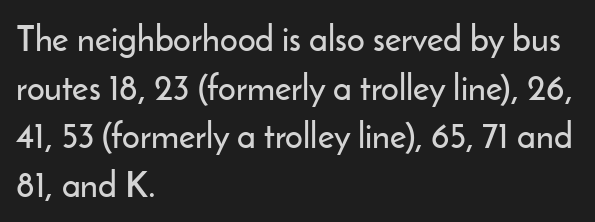
Descenders are the only things crossing below the line. A typesetter would call this proportional, since set widths differ per character. Note: no serifs on the glyphs. Each word holds together tightly as a unit, with standard inter-letter gaps. The paragraph shown leans on its left margin. The lines sit at an ordinary, default distance from one another.
